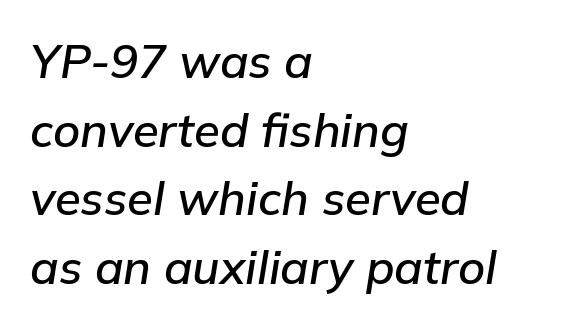
The image shows 47 px text type, italic (leaning right); set left-aligned, normal line spacing (1.46x), normal letter spacing, not underlined; low stroke contrast and a medium x-height.
